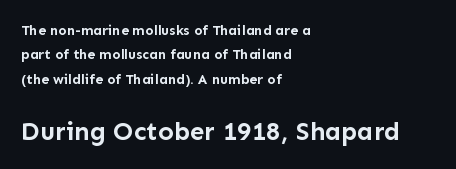
{"italic": "no", "bold": "yes", "underline": "no", "align": "left", "line_spacing_ratio": 1.75, "letter_spacing": "normal", "letter_spacing_em": 0.0, "larger_block": "second", "size_ratio": 1.86, "glyph_px": 26}
